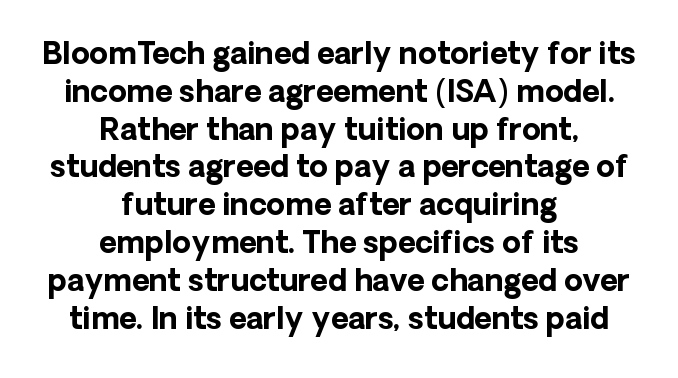
The image shows 30 px bold sans-serif type, upright; set centered, normal line spacing (1.26x), normal letter spacing, not underlined; low stroke contrast and a medium x-height.
